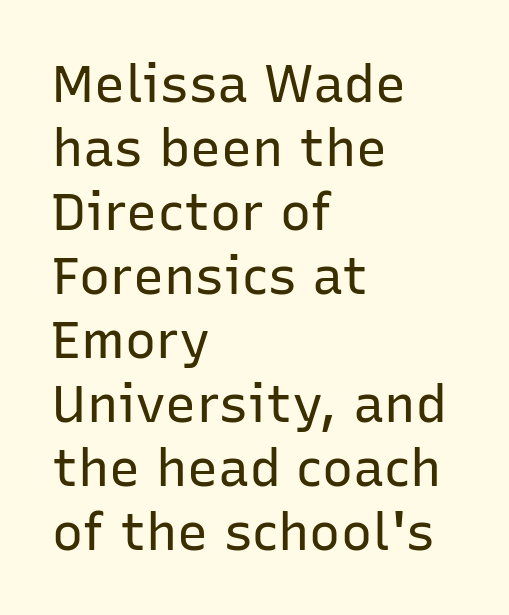
The image shows 52 px regular-weight sans-serif type, upright; set left-aligned, line spacing 1.23x, normal letter spacing, not underlined; low stroke contrast and a medium x-height.
